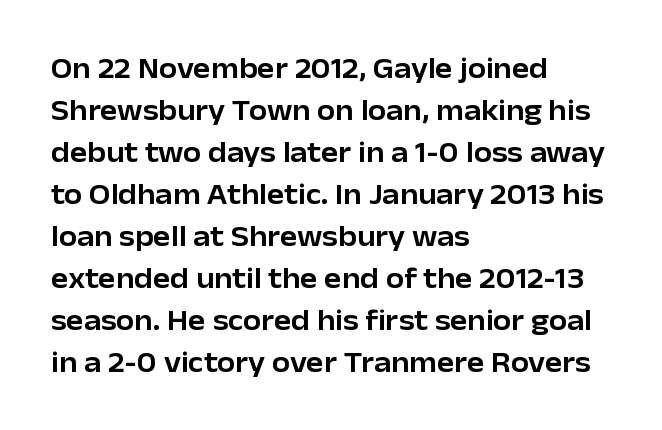
Glance below the letters and you will spot only blank space. This sample keeps an unexceptional amount of space between lines. The letters sit at their default tracking, neither squeezed nor spread. Serif or sans? Sans — the stroke terminals are bare. Varying glyph widths throughout — classic text-font behaviour. The font's upright variant was chosen for this text.
